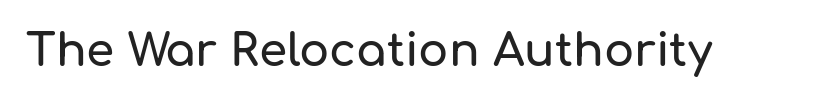
Q: Is the text italic (slanted)? A: No, it is upright.
Q: Is the typeface a serif or a sans-serif typeface? A: Sans-serif.
Q: Is the text underlined? A: No.
Q: Is the spacing between letters normal or unusually wide? A: Normal.
Q: Width (condensed, normal, or wide)? A: Normal.
Q: Stroke contrast? A: Low.
Q: x-height? A: Medium.
Q: Monospaced? A: No.
